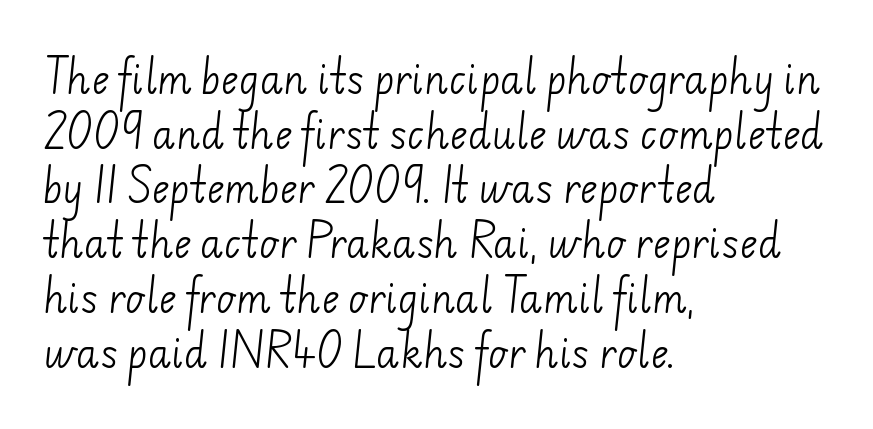
{"serif": "no", "bold": "no", "weight": "light", "width": "normal", "stroke_contrast": "low", "x_height": "small", "monospaced": "no", "underline": "no", "align": "left", "line_spacing": "normal", "line_spacing_ratio": 1.44, "letter_spacing": "normal", "letter_spacing_em": 0.0, "glyph_px": 38}
